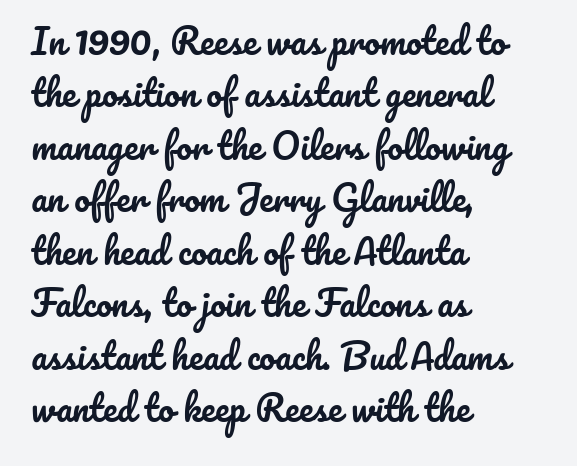
Looks like regular typesetting: each glyph gets only the width it needs. Anything drawn beneath the words? Only blank space. The paragraph has a hard left edge and a soft right edge.
